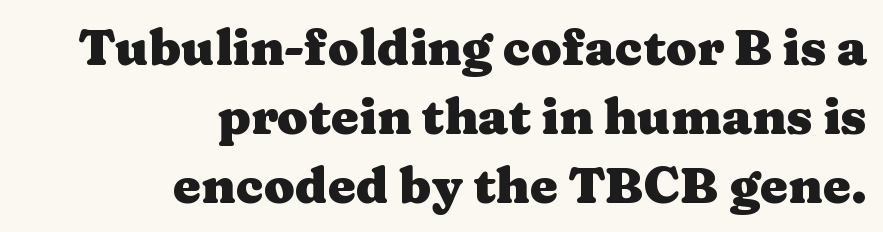
{"serif": "yes", "italic": "no", "bold": "yes", "weight": "heavy", "width": "wide", "stroke_contrast": "medium", "x_height": "medium", "monospaced": "no", "underline": "no", "align": "right", "line_spacing": "normal", "line_spacing_ratio": 1.38, "letter_spacing": "normal", "letter_spacing_em": 0.0, "glyph_px": 50}
